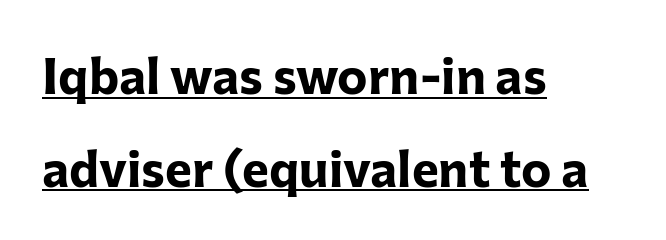
To sum up the face: it is a sans, with no serifs. Heft: maximum for text — a bold. These lines stack with their left ends in a neat column. The face used here appears with an underline applied. Think of a printed novel: that variable character pitch is what you see here.
